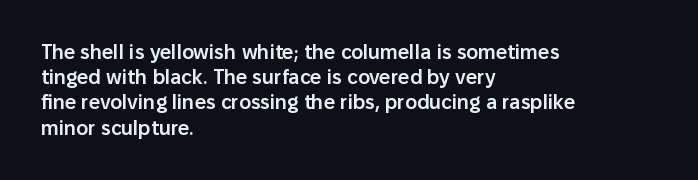
{"italic": "no", "bold": "semi", "underline": "no", "align": "left", "line_spacing": "normal", "line_spacing_ratio": 1.26, "letter_spacing": "normal", "letter_spacing_em": 0.0, "glyph_px": 20}
